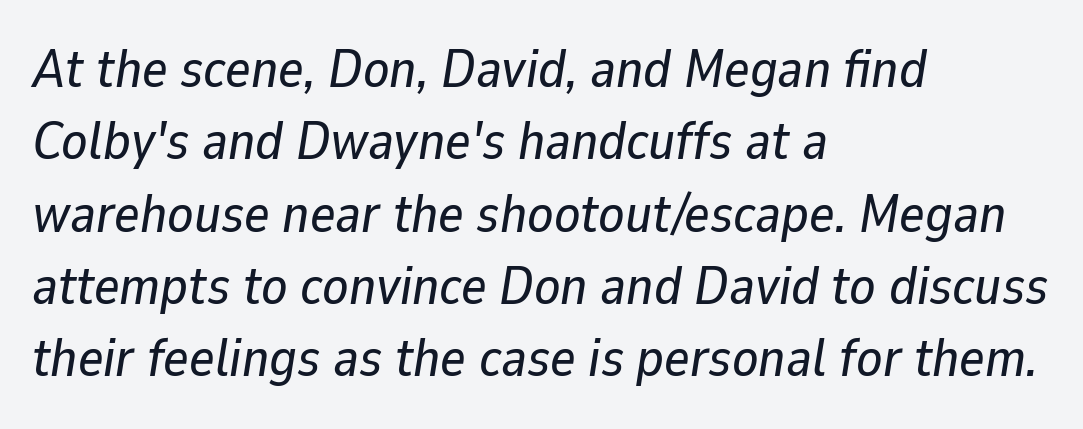
The image shows 54 px text type, italic (leaning right); set left-aligned, normal line spacing (1.34x), normal letter spacing, not underlined; low stroke contrast and a medium x-height.
